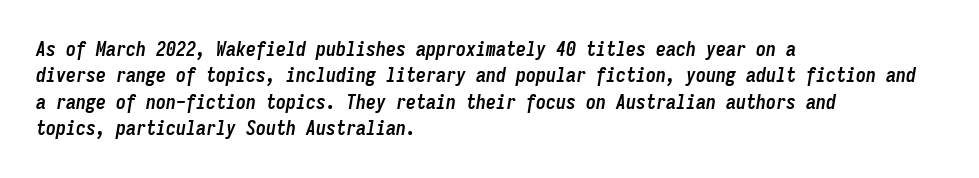
Evenly set lines give the paragraph a standard silhouette. Notice how the passage keeps a crisp vertical edge on the left only. Emphasis by weight is at full strength: bold. The passage shown is not underscored anywhere. Style check: oblique. Nothing unusual about the tracking: characters are spaced as the font intends.
